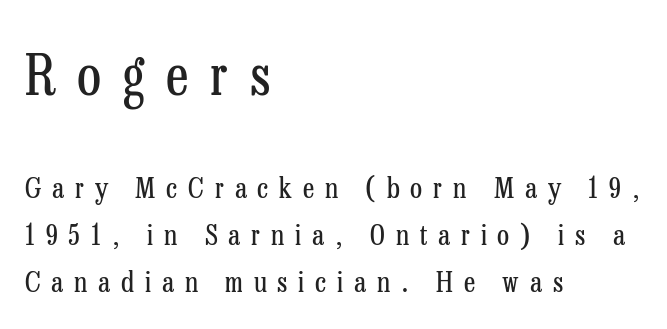
{"serif": "yes", "italic": "no", "bold": "no", "weight": "regular", "width": "condensed", "stroke_contrast": "low", "x_height": "medium", "monospaced": "no", "underline": "no", "align": "left", "line_spacing": "normal", "line_spacing_ratio": 1.67, "letter_spacing": "wide", "letter_spacing_em": 0.39, "larger_block": "first", "size_ratio": 2.0, "glyph_px": 56}
